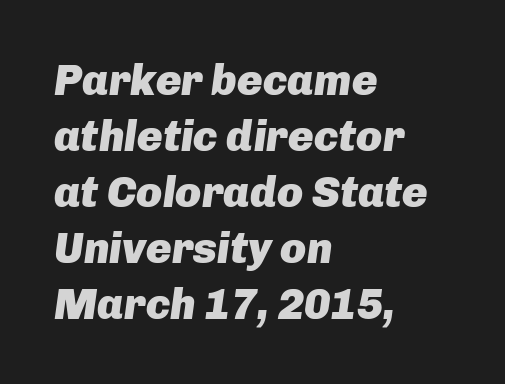
The image shows 43 px heavy type, italic (leaning right); set left-aligned, normal line spacing (1.3x), normal letter spacing, not underlined; low stroke contrast and a medium x-height.
